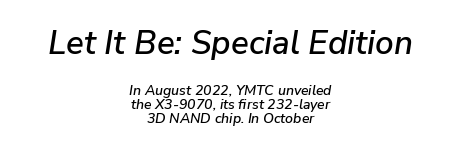
The image shows 33 px text type, italic (leaning right); set centered, tight line spacing (1.01x), normal letter spacing, not underlined; the first (top) block is 2.36x larger; low stroke contrast and a medium x-height.
